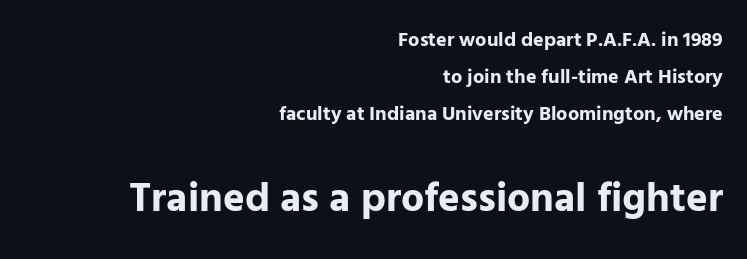
{"serif": "no", "italic": "no", "bold": "yes", "weight": "bold", "width": "normal", "stroke_contrast": "low", "x_height": "medium", "monospaced": "no", "underline": "no", "align": "right", "line_spacing_ratio": 1.84, "letter_spacing": "normal", "letter_spacing_em": 0.0, "larger_block": "second", "size_ratio": 2.05, "glyph_px": 41}
